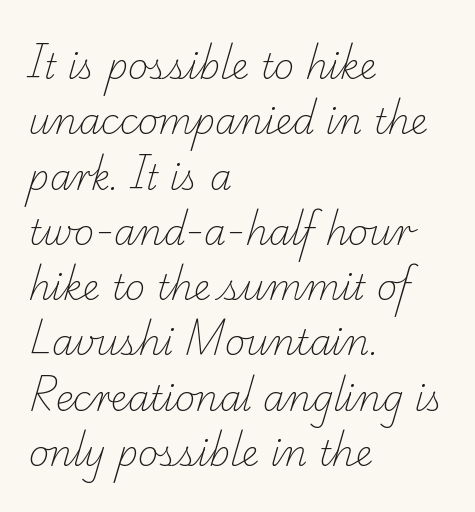
Q: Is the text bold? A: No.
Q: Is the typeface a serif or a sans-serif typeface? A: Serif.
Q: Is the text underlined? A: No.
Q: How is the paragraph aligned? A: Left-aligned.
Q: Is the spacing between letters normal or unusually wide? A: Normal.
Q: Is the spacing between lines tight, normal or loose? A: Normal.
Q: Width (condensed, normal, or wide)? A: Normal.
Q: Stroke contrast? A: Low.
Q: x-height? A: Small.
Q: Monospaced? A: No.
